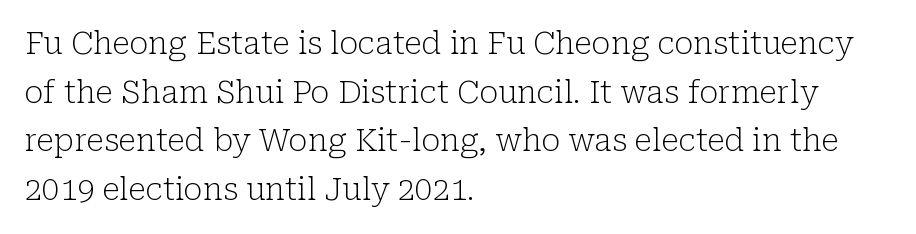
Q: Is the text bold? A: No.
Q: Is the text italic (slanted)? A: No, it is upright.
Q: Is the typeface a serif or a sans-serif typeface? A: Serif.
Q: Is the text underlined? A: No.
Q: How is the paragraph aligned? A: Left-aligned.
Q: Is the spacing between letters normal or unusually wide? A: Normal.
Q: Is the spacing between lines tight, normal or loose? A: Normal.
Q: Width (condensed, normal, or wide)? A: Normal.
Q: Stroke contrast? A: Low.
Q: x-height? A: Medium.
Q: Monospaced? A: No.
